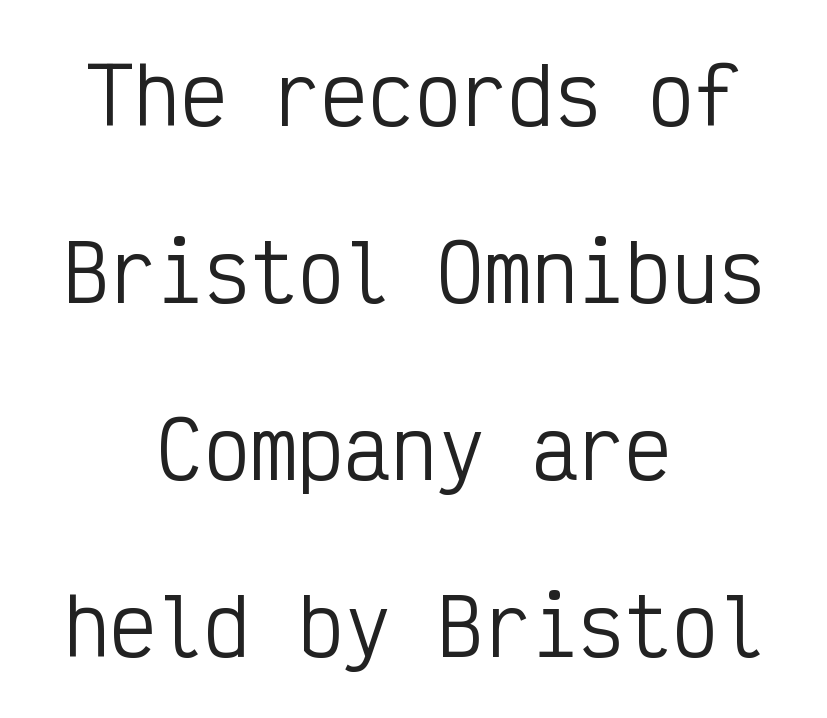
Q: Is the text bold? A: No.
Q: Is the text italic (slanted)? A: No, it is upright.
Q: Is the typeface a serif or a sans-serif typeface? A: Sans-serif.
Q: Is the text underlined? A: No.
Q: How is the paragraph aligned? A: Centered.
Q: Is the spacing between letters normal or unusually wide? A: Normal.
Q: Is the spacing between lines tight, normal or loose? A: Loose.
Q: Width (condensed, normal, or wide)? A: Condensed.
Q: Stroke contrast? A: Low.
Q: x-height? A: Medium.
Q: Monospaced? A: Yes.
